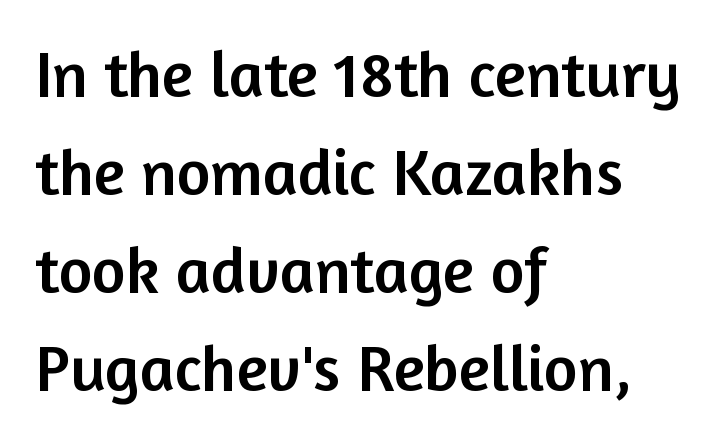
{"serif": "no", "italic": "no", "width": "normal", "stroke_contrast": "low", "x_height": "medium", "monospaced": "no", "underline": "no", "align": "left", "line_spacing": "normal", "line_spacing_ratio": 1.51, "letter_spacing": "normal", "letter_spacing_em": 0.0, "glyph_px": 65}
